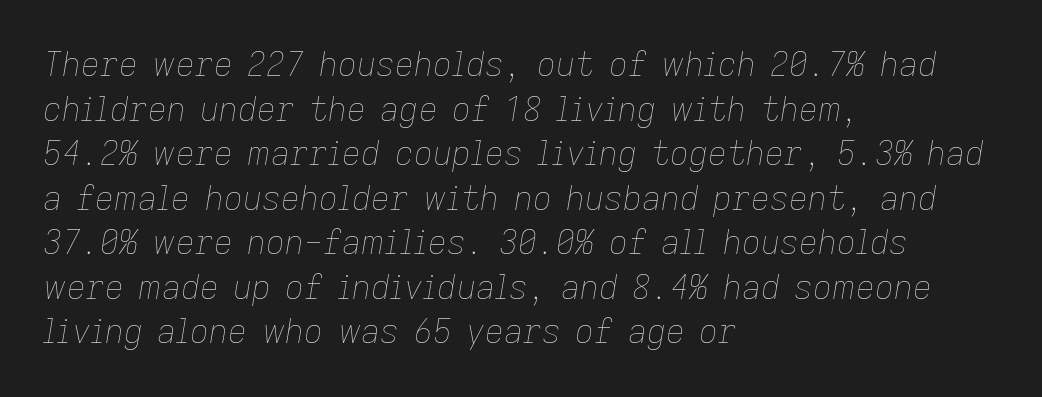
Proportional: the letters do not fall into vertical columns. Caption: multi-line text, flush left, ragged right. This is not heavy type; no bold has been used. These lines sit exactly where default settings would place them. Only glyphs here, with clear space below each row. Style check: oblique.
